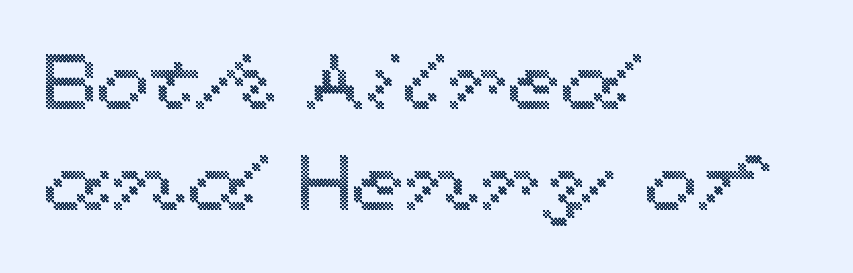
{"width": "wide", "x_height": "medium", "monospaced": "no", "underline": "no", "align": "left", "line_spacing": "normal", "line_spacing_ratio": 1.3, "letter_spacing": "normal", "letter_spacing_em": 0.0, "glyph_px": 78}
